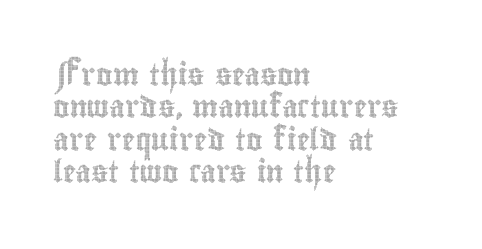
{"italic": "no", "underline": "no", "align": "left", "line_spacing": "normal", "line_spacing_ratio": 1.47, "letter_spacing": "normal", "letter_spacing_em": 0.0, "glyph_px": 22}
